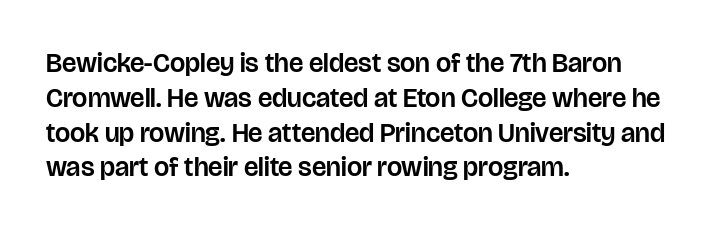
Students, observe: this is what conventionally led text looks like. This sample uses plain, unmodified letter spacing. Nobody drew a line under any word here. The typesetter chose a ragged-right arrangement here. Style check: upright.
